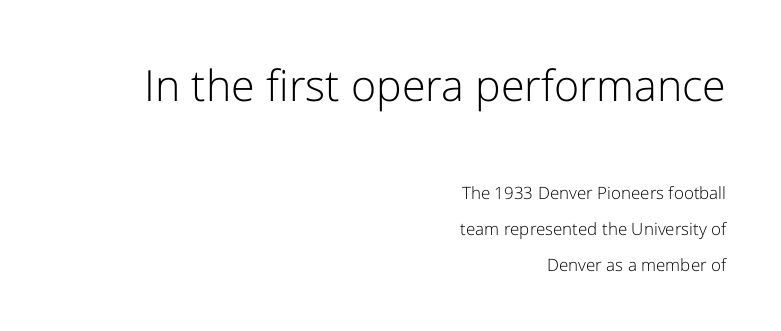
This rendering features lettering with no underline. Letter spacing: default. You get the large type first, then a drop to smaller type. Horizontal alignment here is rightward, an uncommon choice for prose. The rendering uses natural spacing where letterforms have individual widths. Examine the stroke ends and you'll find no serifs.
